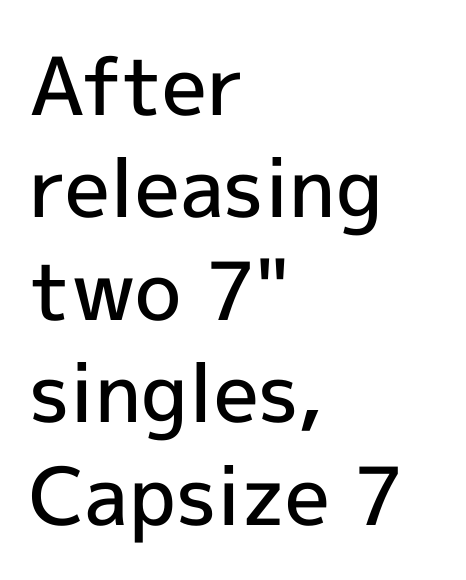
You can tell from the bare stems that sans-serif type was used. The face used here is rendered with its standard letterfit. Check the space under the baseline: it is left empty. Reading down the block, your eye returns to a fixed left position each line. Is the type bold? Partly — it's a semibold, heavier than regular but not fully bold.
